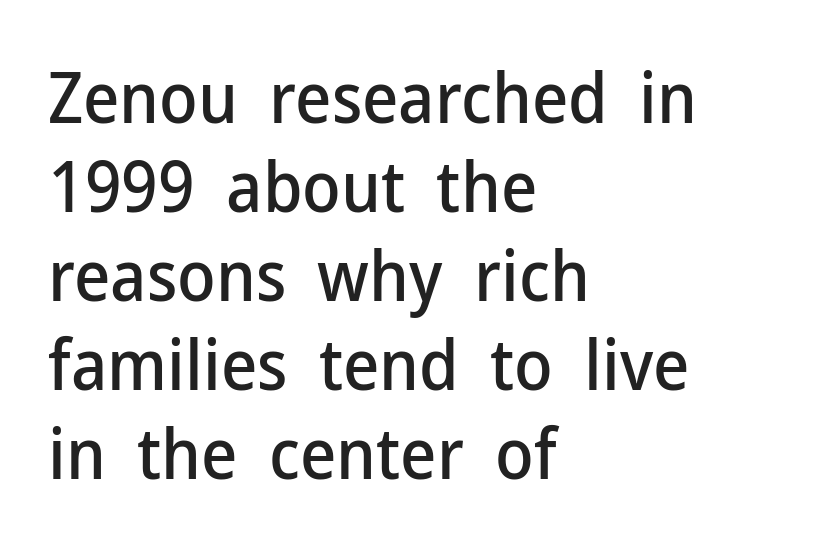
Does extra space separate the letters? No, they use regular spacing. This rendering features lettering with no underline. These lines are set flush left with a ragged right edge. A typesetter would mark this as roman, not italic.
